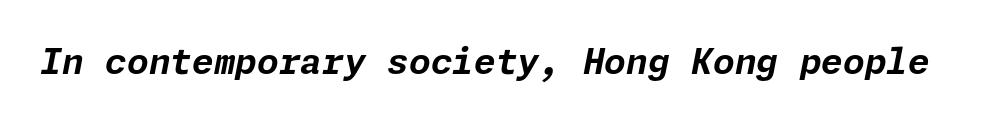
Q: Is the text bold? A: Yes.
Q: Is the text italic (slanted)? A: Yes, it leans right by about 11 degrees.
Q: Is the text underlined? A: No.
Q: Is the spacing between letters normal or unusually wide? A: Normal.
Q: Width (condensed, normal, or wide)? A: Normal.
Q: Stroke contrast? A: Low.
Q: x-height? A: Medium.
